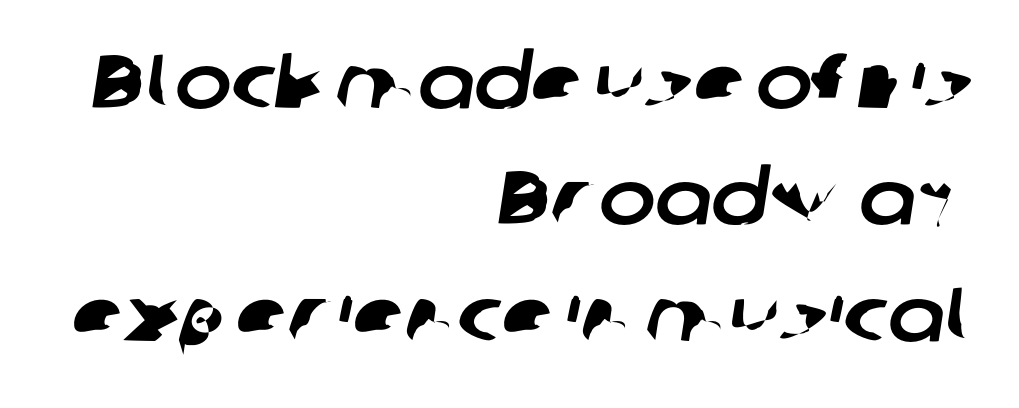
Q: Is the typeface a serif or a sans-serif typeface? A: Sans-serif.
Q: Is the text underlined? A: No.
Q: How is the paragraph aligned? A: Right-aligned.
Q: Is the spacing between letters normal or unusually wide? A: Normal.
Q: Is the spacing between lines tight, normal or loose? A: Normal.
Q: Width (condensed, normal, or wide)? A: Normal.
Q: Stroke contrast? A: Low.
Q: x-height? A: Medium.
Q: Monospaced? A: No.
